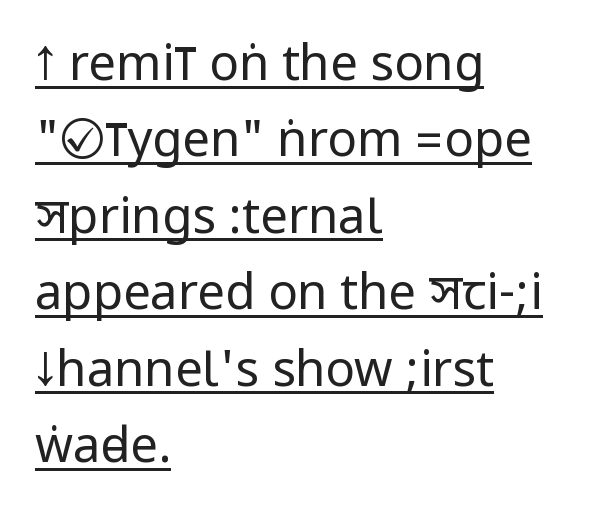
{"serif": "no", "italic": "no", "bold": "no", "weight": "regular", "width": "condensed", "stroke_contrast": "low", "underline": "yes", "align": "left", "line_spacing": "normal", "line_spacing_ratio": 1.56, "letter_spacing": "normal", "letter_spacing_em": 0.0, "glyph_px": 49}
